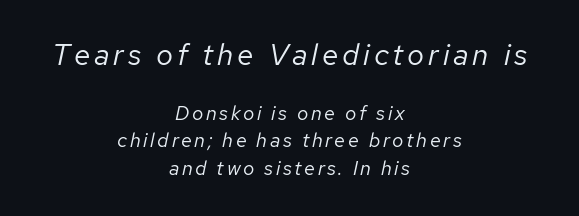
{"italic": "yes", "lean": "right", "slant_degrees": 12, "bold": "no", "weight": "regular", "width": "normal", "stroke_contrast": "low", "x_height": "medium", "monospaced": "no", "underline": "no", "align": "center", "line_spacing": "normal", "line_spacing_ratio": 1.37, "larger_block": "first", "size_ratio": 1.5, "glyph_px": 30}
